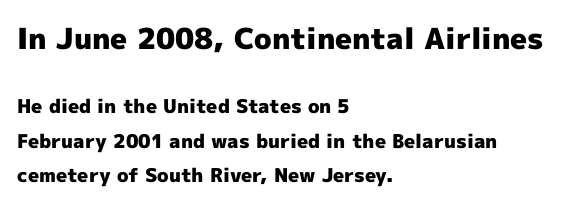
The image shows 29 px heavy sans-serif type, upright; set left-aligned, line spacing 1.8x, normal letter spacing, not underlined; the first (top) block is 1.53x larger; a medium x-height.
